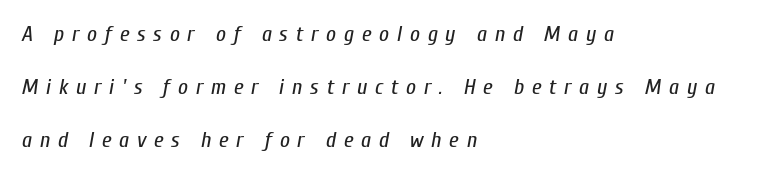
The image shows 22 px text type, italic (leaning right); set left-aligned, loose line spacing (2.41x), unusually wide letter spacing (+0.35 em), not underlined.
